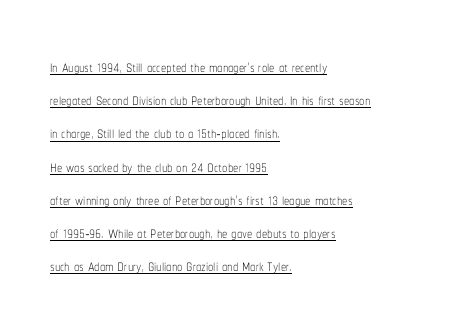
Q: Is the text bold? A: No.
Q: Is the text italic (slanted)? A: No, it is upright.
Q: Is the text underlined? A: Yes.
Q: How is the paragraph aligned? A: Left-aligned.
Q: Is the spacing between letters normal or unusually wide? A: Normal.
Q: Is the spacing between lines tight, normal or loose? A: Normal.
